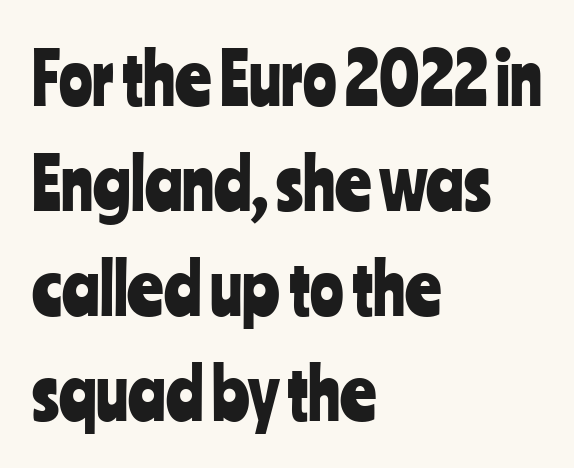
Quick note: underline off. You could not count columns in this text — the font is proportionally spaced. All the whitespace from short lines collects on the right. The passage shown is typeset with a sans-serif family. If you drew a line through each stem, it would be perfectly vertical.
